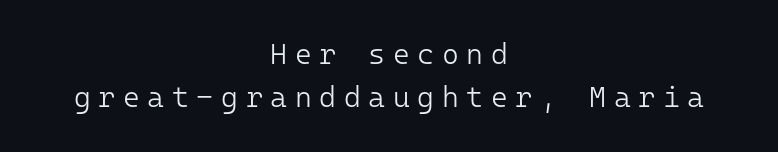
The image shows 29 px light sans-serif type, upright, monospaced; set centered, normal line spacing (1.5x), unusually wide letter spacing (+0.26 em), not underlined; low stroke contrast and a medium x-height.
